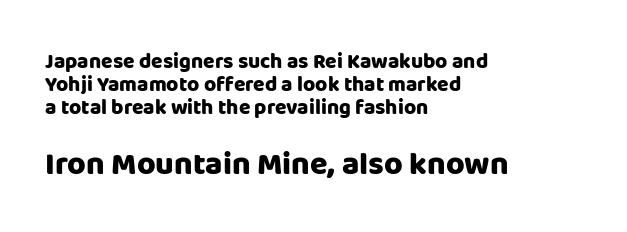
{"serif": "no", "italic": "no", "bold": "yes", "weight": "heavy", "width": "normal", "stroke_contrast": "low", "x_height": "large", "monospaced": "no", "underline": "no", "align": "left", "line_spacing": "tight", "line_spacing_ratio": 1.1, "letter_spacing": "normal", "letter_spacing_em": 0.0, "larger_block": "second", "size_ratio": 1.52, "glyph_px": 32}
